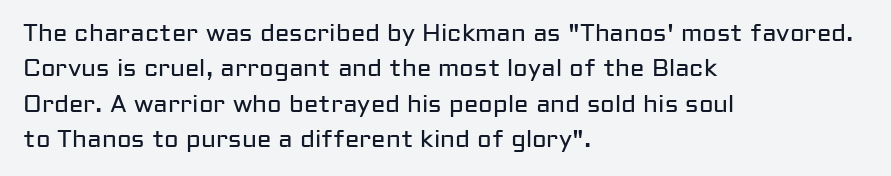
{"italic": "no", "bold": "no", "underline": "no", "align": "left", "line_spacing": "normal", "line_spacing_ratio": 1.47, "letter_spacing": "normal", "letter_spacing_em": 0.0, "glyph_px": 24}
